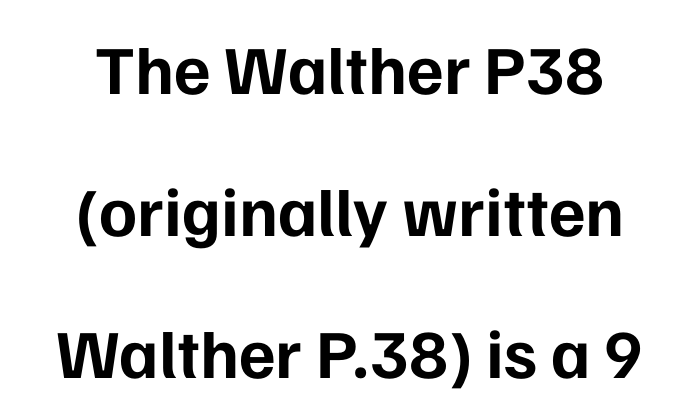
Q: Is the text bold? A: Yes.
Q: Is the text italic (slanted)? A: No, it is upright.
Q: Is the typeface a serif or a sans-serif typeface? A: Sans-serif.
Q: Is the text underlined? A: No.
Q: How is the paragraph aligned? A: Centered.
Q: Is the spacing between letters normal or unusually wide? A: Normal.
Q: Is the spacing between lines tight, normal or loose? A: Loose.
Q: Width (condensed, normal, or wide)? A: Normal.
Q: Stroke contrast? A: Low.
Q: x-height? A: Medium.
Q: Monospaced? A: No.
